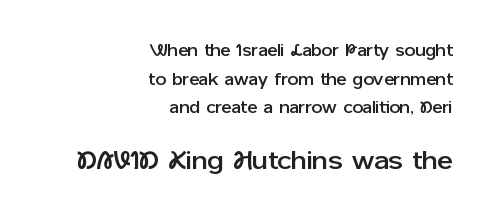
Q: Is the text italic (slanted)? A: No, it is upright.
Q: Is the text underlined? A: No.
Q: How is the paragraph aligned? A: Right-aligned.
Q: Is the spacing between letters normal or unusually wide? A: Normal.
Q: Is the spacing between lines tight, normal or loose? A: Normal.
Q: Which block of text is set in a larger size, the first (top) or the second (bottom)? A: The second (bottom) one.
